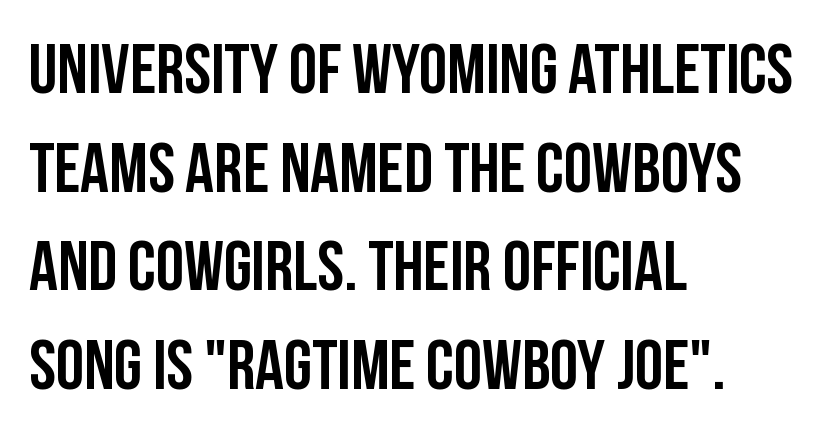
{"serif": "no", "italic": "no", "width": "condensed", "stroke_contrast": "low", "x_height": "large", "monospaced": "no", "underline": "no", "align": "left", "line_spacing": "normal", "line_spacing_ratio": 1.39, "letter_spacing": "normal", "letter_spacing_em": 0.0, "glyph_px": 71}
